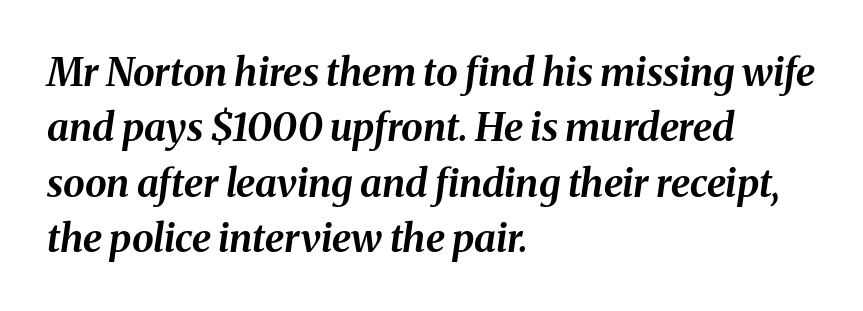
The image shows 39 px bold type, italic (leaning right); set left-aligned, normal line spacing (1.42x), normal letter spacing, not underlined; medium stroke contrast and a medium x-height.
